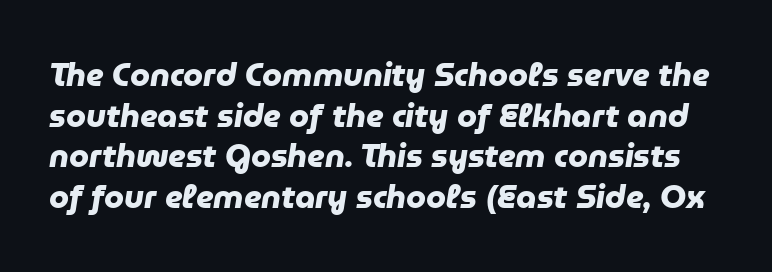
{"serif": "no", "bold": "yes", "weight": "heavy", "width": "normal", "stroke_contrast": "low", "x_height": "medium", "monospaced": "no", "underline": "no", "line_spacing": "normal", "line_spacing_ratio": 1.27, "letter_spacing": "normal", "letter_spacing_em": 0.0, "glyph_px": 32}
